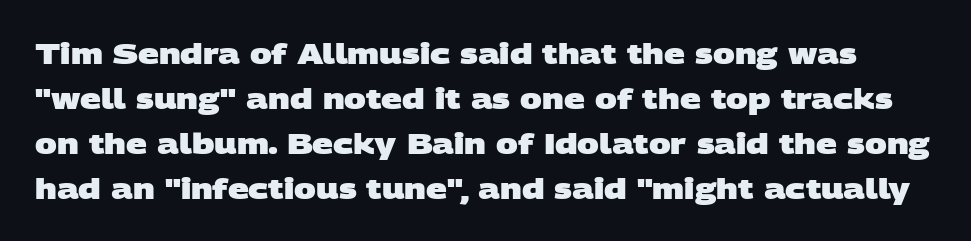
The characters look thick and weighty, a clear bold. The rendering uses a moderate line-height, typical for paragraphs. A bare baseline throughout the passage. These lines are rendered in a variable-pitch font.
